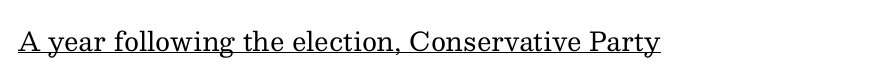
Short note: letters normally spaced. Is this a heavy cut? Hardly; it is regular or lighter. This sample uses an upright cut, with every glyph sitting square on the baseline. Is there an underline? Yes — a line sits under the letters.
